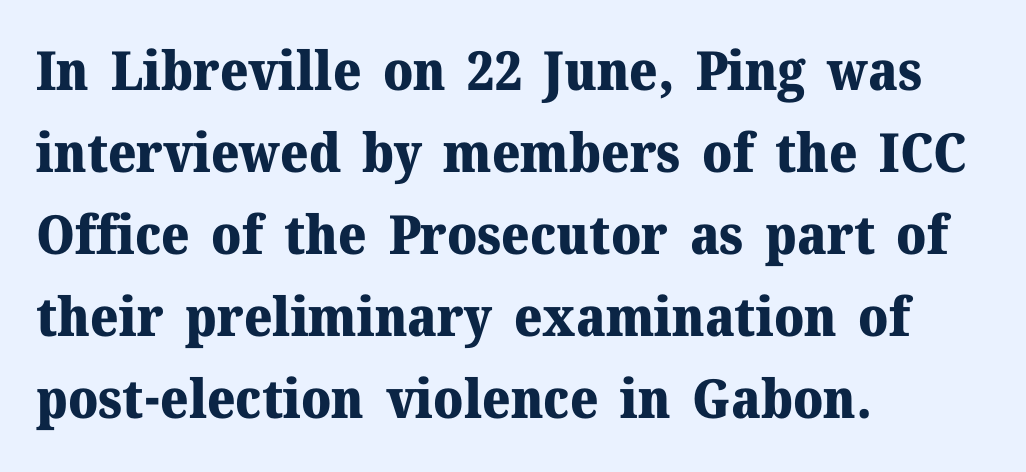
Q: Is the text bold? A: Yes.
Q: Is the text italic (slanted)? A: No, it is upright.
Q: Is the typeface a serif or a sans-serif typeface? A: Serif.
Q: Is the text underlined? A: No.
Q: How is the paragraph aligned? A: Left-aligned.
Q: Is the spacing between letters normal or unusually wide? A: Normal.
Q: Is the spacing between lines tight, normal or loose? A: Normal.
Q: Width (condensed, normal, or wide)? A: Normal.
Q: Stroke contrast? A: Medium.
Q: x-height? A: Medium.
Q: Monospaced? A: No.
